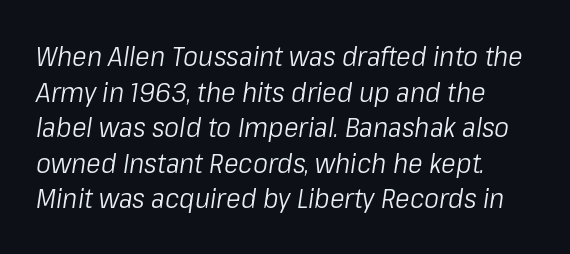
{"italic": "yes", "lean": "right", "slant_degrees": 8, "bold": "no", "weight": "light", "width": "condensed", "stroke_contrast": "low", "x_height": "medium", "monospaced": "no", "underline": "no", "align": "left", "line_spacing": "normal", "line_spacing_ratio": 1.27, "letter_spacing": "normal", "letter_spacing_em": 0.0, "glyph_px": 28}
